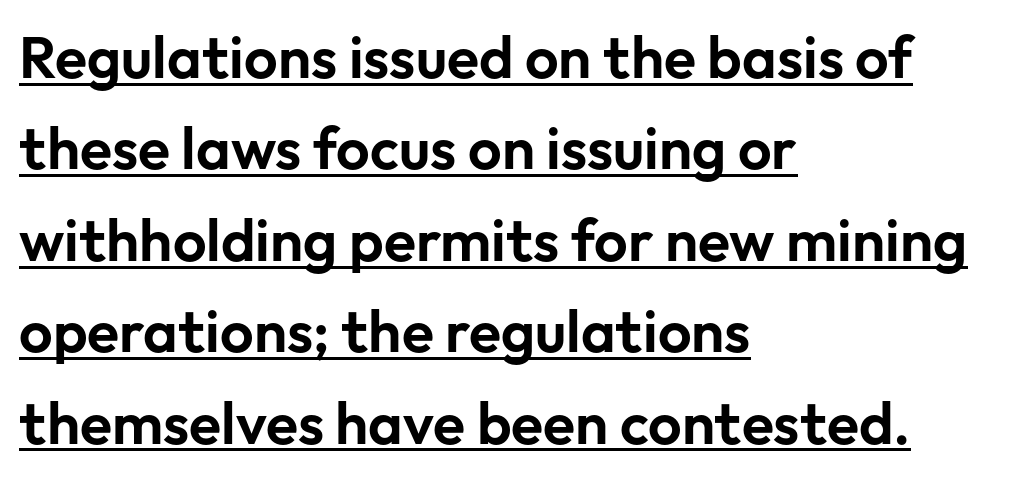
{"serif": "no", "italic": "no", "width": "normal", "stroke_contrast": "low", "x_height": "medium", "monospaced": "no", "underline": "yes", "align": "left", "line_spacing": "normal", "line_spacing_ratio": 1.55, "letter_spacing": "normal", "letter_spacing_em": 0.0, "glyph_px": 59}
